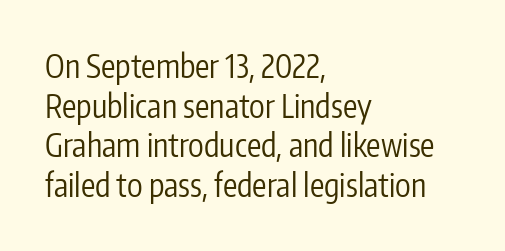
Here the glyphs are tracked normally, forming tight word shapes. Designer's note — italics off, roman on. Do the characters align in a grid? No, the font is proportional. Are there feet on the stems? There aren't — it's a sans.
